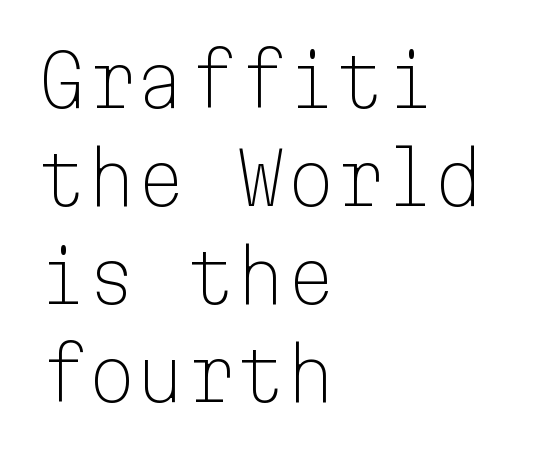
Q: Is the text bold? A: No.
Q: Is the text italic (slanted)? A: No, it is upright.
Q: Is the typeface a serif or a sans-serif typeface? A: Sans-serif.
Q: Is the text underlined? A: No.
Q: How is the paragraph aligned? A: Left-aligned.
Q: Is the spacing between letters normal or unusually wide? A: Normal.
Q: Is the spacing between lines tight, normal or loose? A: Normal.
Q: Width (condensed, normal, or wide)? A: Normal.
Q: Stroke contrast? A: Low.
Q: x-height? A: Medium.
Q: Monospaced? A: Yes.
